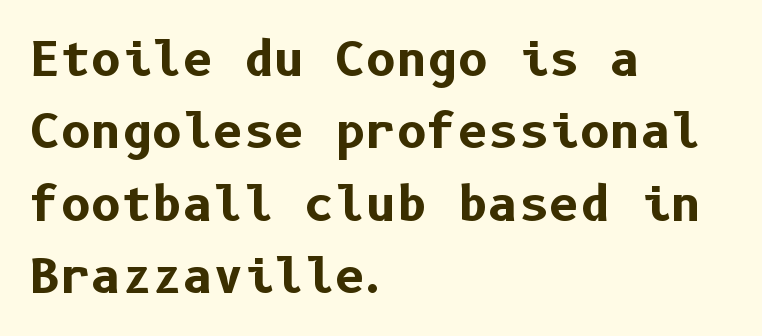
Q: Is the text bold? A: Yes.
Q: Is the text italic (slanted)? A: No, it is upright.
Q: Is the typeface a serif or a sans-serif typeface? A: Sans-serif.
Q: Is the text underlined? A: No.
Q: How is the paragraph aligned? A: Left-aligned.
Q: Is the spacing between letters normal or unusually wide? A: Normal.
Q: Is the spacing between lines tight, normal or loose? A: Normal.
Q: Width (condensed, normal, or wide)? A: Normal.
Q: Stroke contrast? A: Low.
Q: x-height? A: Medium.
